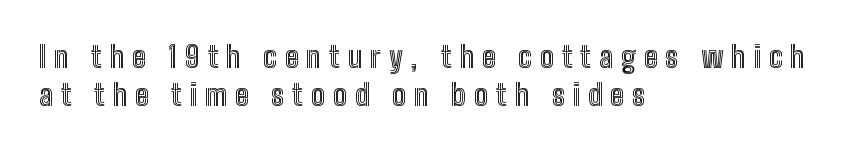
The words here are not underlined. Do the characters align in a grid? No, the font is proportional. Posture: vertical. Every row of glyphs begins at an identical x-position on the left. You could only call the tracking loose — the letters float apart. Honestly, the row spacing looks completely unremarkable.
